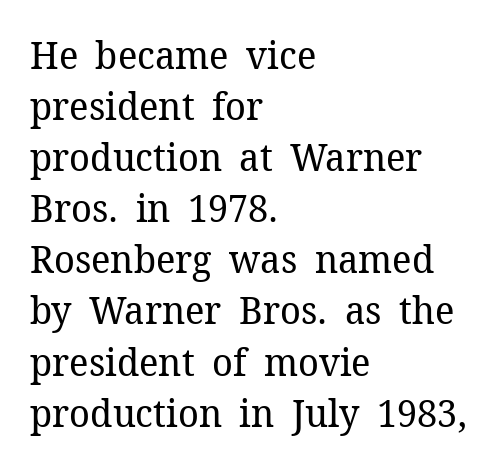
The image shows 39 px regular-weight serif type, upright; set left-aligned, normal line spacing (1.31x), normal letter spacing, not underlined; low stroke contrast and a medium x-height.
